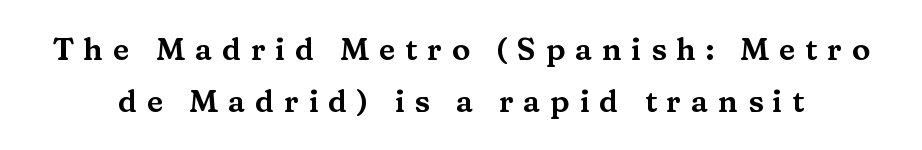
Q: Is the text italic (slanted)? A: No, it is upright.
Q: Is the typeface a serif or a sans-serif typeface? A: Serif.
Q: Is the text underlined? A: No.
Q: Is the spacing between letters normal or unusually wide? A: Unusually wide.
Q: Is the spacing between lines tight, normal or loose? A: Normal.
Q: Width (condensed, normal, or wide)? A: Wide.
Q: Stroke contrast? A: Medium.
Q: x-height? A: Medium.
Q: Monospaced? A: No.
